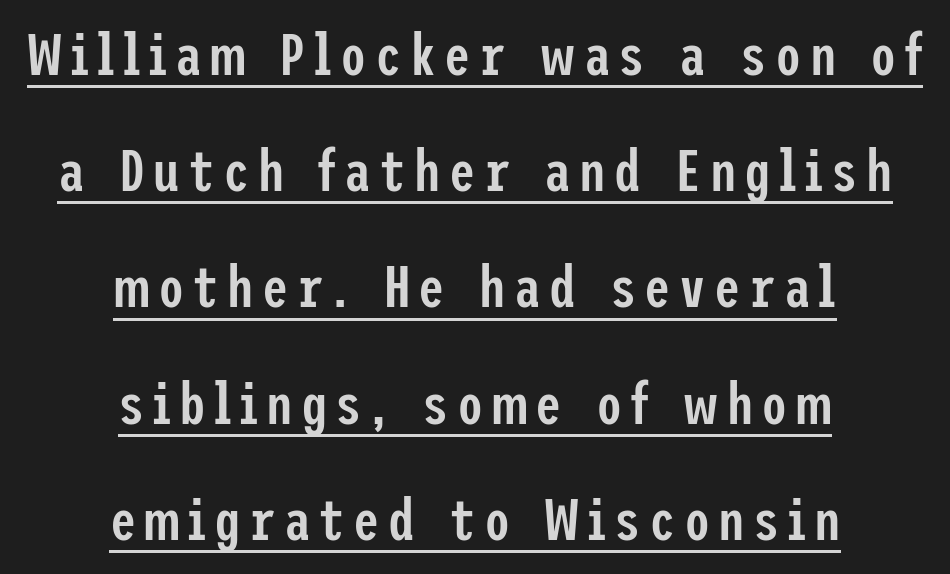
{"serif": "no", "italic": "no", "bold": "semi", "weight": "semibold", "width": "condensed", "stroke_contrast": "low", "x_height": "medium", "underline": "yes", "align": "center", "line_spacing": "loose", "line_spacing_ratio": 1.97, "glyph_px": 59}
